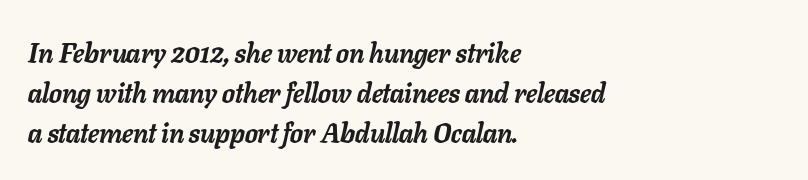
Q: Is the text bold? A: Yes.
Q: Is the text italic (slanted)? A: Yes, it leans right by about 11 degrees.
Q: Is the text underlined? A: No.
Q: How is the paragraph aligned? A: Left-aligned.
Q: Is the spacing between letters normal or unusually wide? A: Normal.
Q: Is the spacing between lines tight, normal or loose? A: Normal.
